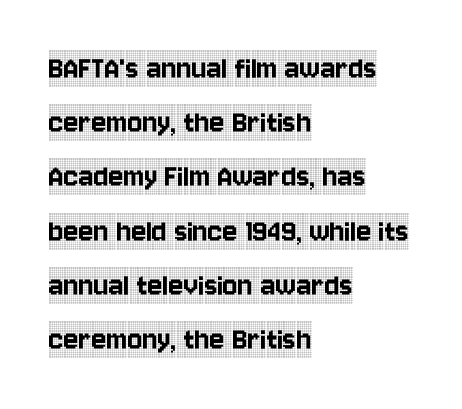
Q: Is the text italic (slanted)? A: No, it is upright.
Q: Is the typeface a serif or a sans-serif typeface? A: Serif.
Q: Is the text underlined? A: No.
Q: How is the paragraph aligned? A: Left-aligned.
Q: Is the spacing between letters normal or unusually wide? A: Normal.
Q: Is the spacing between lines tight, normal or loose? A: Normal.
Q: Width (condensed, normal, or wide)? A: Condensed.
Q: x-height? A: Large.
Q: Monospaced? A: No.
